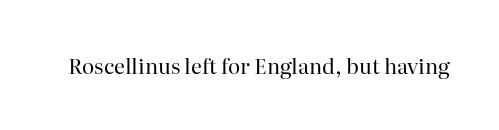
{"italic": "no", "bold": "no", "underline": "no", "letter_spacing": "normal", "letter_spacing_em": 0.0, "glyph_px": 21}
